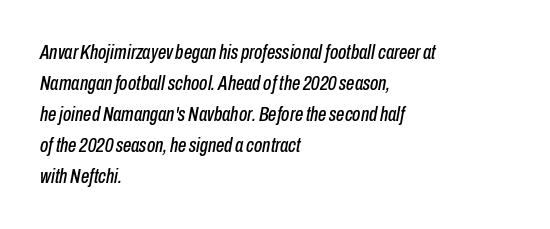
{"italic": "yes", "lean": "right", "slant_degrees": 10, "underline": "no", "align": "left", "line_spacing": "normal", "line_spacing_ratio": 1.48, "letter_spacing": "normal", "letter_spacing_em": 0.0, "glyph_px": 21}
